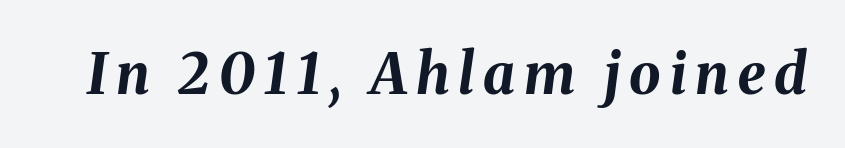
{"italic": "yes", "lean": "right", "slant_degrees": 8, "bold": "yes", "weight": "bold", "width": "normal", "stroke_contrast": "medium", "x_height": "medium", "monospaced": "no", "underline": "no", "glyph_px": 56}
